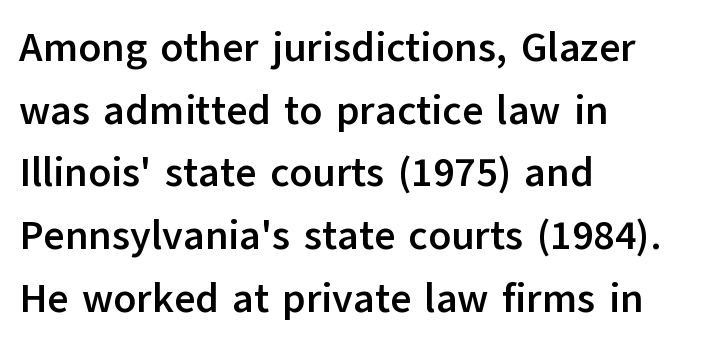
{"serif": "no", "italic": "no", "bold": "yes", "weight": "semibold", "width": "normal", "stroke_contrast": "low", "x_height": "medium", "monospaced": "no", "underline": "no", "align": "left", "line_spacing": "normal", "line_spacing_ratio": 1.53, "letter_spacing": "normal", "letter_spacing_em": 0.0, "glyph_px": 41}
